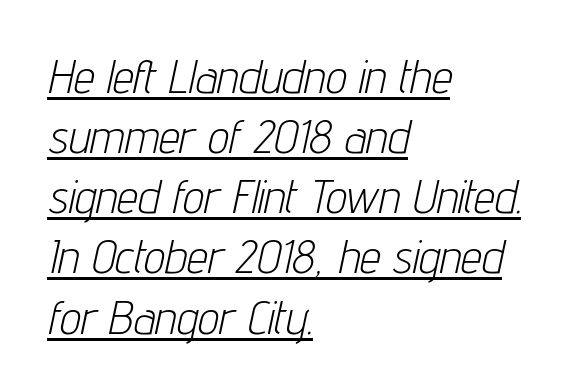
{"italic": "yes", "lean": "right", "slant_degrees": 12, "bold": "no", "weight": "light", "width": "condensed", "stroke_contrast": "low", "x_height": "medium", "monospaced": "no", "underline": "yes", "align": "left", "line_spacing": "normal", "line_spacing_ratio": 1.28, "letter_spacing": "normal", "letter_spacing_em": 0.0, "glyph_px": 47}
